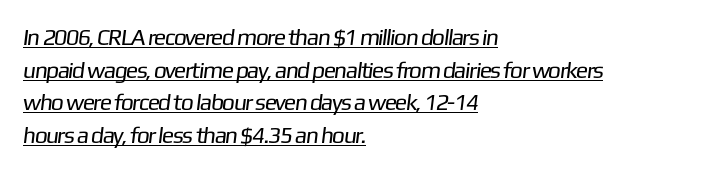
The image shows 23 px text type; set left-aligned, normal line spacing (1.42x), normal letter spacing, underlined.
